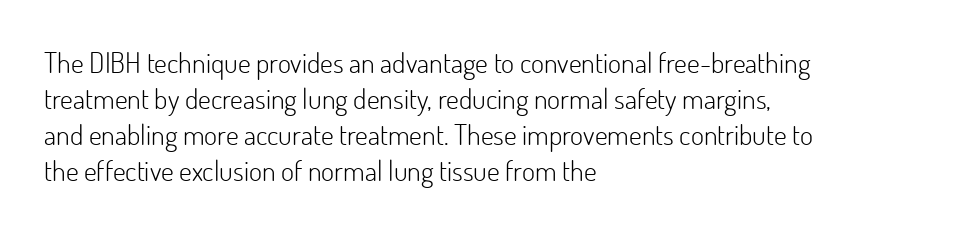
The image shows 28 px light sans-serif type, upright; set left-aligned, normal line spacing (1.28x), normal letter spacing, not underlined; low stroke contrast and a small x-height.
